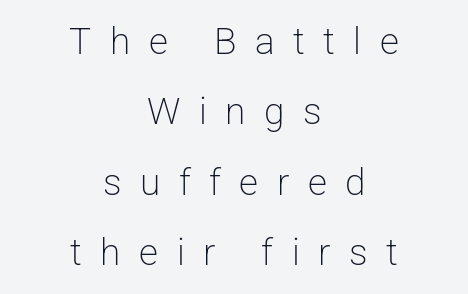
{"serif": "no", "italic": "no", "bold": "no", "weight": "light", "width": "normal", "stroke_contrast": "low", "x_height": "medium", "monospaced": "no", "underline": "no", "align": "center", "line_spacing": "loose", "line_spacing_ratio": 1.9, "letter_spacing": "wide", "letter_spacing_em": 0.5, "glyph_px": 37}
